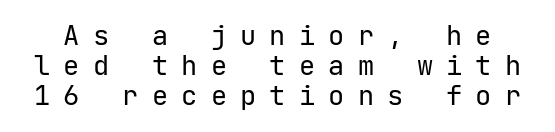
The image shows 27 px text type, upright; set tight line spacing (1.12x), unusually wide letter spacing (+0.49 em), not underlined.
